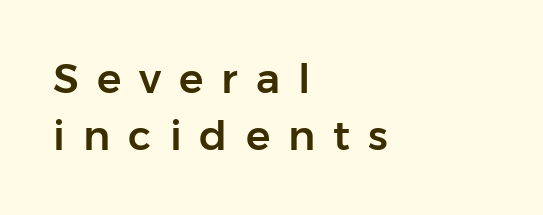
Q: Is the text italic (slanted)? A: No, it is upright.
Q: Is the typeface a serif or a sans-serif typeface? A: Sans-serif.
Q: Is the text underlined? A: No.
Q: How is the paragraph aligned? A: Left-aligned.
Q: Is the spacing between letters normal or unusually wide? A: Unusually wide.
Q: Is the spacing between lines tight, normal or loose? A: Normal.
Q: Width (condensed, normal, or wide)? A: Normal.
Q: Stroke contrast? A: Low.
Q: x-height? A: Medium.
Q: Monospaced? A: No.
